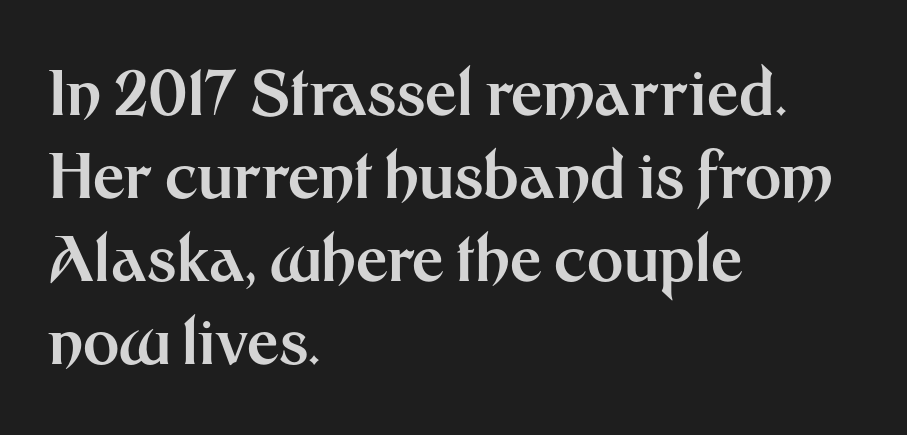
Q: Is the text bold? A: Yes.
Q: Is the text italic (slanted)? A: No, it is upright.
Q: Is the typeface a serif or a sans-serif typeface? A: Sans-serif.
Q: Is the text underlined? A: No.
Q: How is the paragraph aligned? A: Left-aligned.
Q: Is the spacing between letters normal or unusually wide? A: Normal.
Q: Is the spacing between lines tight, normal or loose? A: Normal.
Q: Width (condensed, normal, or wide)? A: Normal.
Q: Stroke contrast? A: Medium.
Q: x-height? A: Medium.
Q: Monospaced? A: No.
